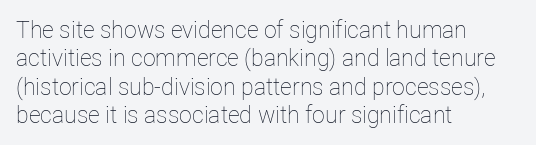
{"italic": "no", "bold": "no", "underline": "no", "align": "left", "line_spacing_ratio": 1.23, "letter_spacing": "normal", "letter_spacing_em": 0.0, "glyph_px": 23}
